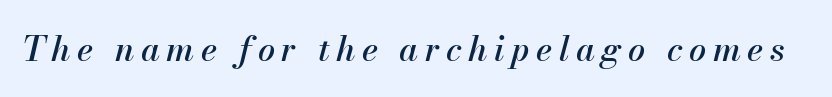
Any mark beneath the type? The region is blank. A typesetter would call this proportional, since set widths differ per character. The passage shown leans; its letterforms are oblique.
